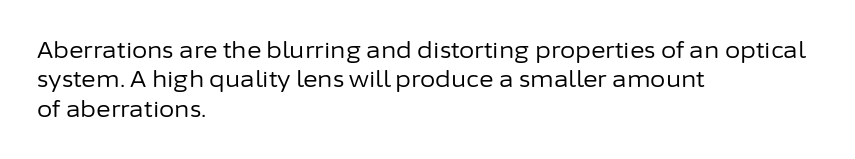
Q: Is the text bold? A: No.
Q: Is the text italic (slanted)? A: No, it is upright.
Q: Is the text underlined? A: No.
Q: How is the paragraph aligned? A: Left-aligned.
Q: Is the spacing between letters normal or unusually wide? A: Normal.
Q: Is the spacing between lines tight, normal or loose? A: Normal.
